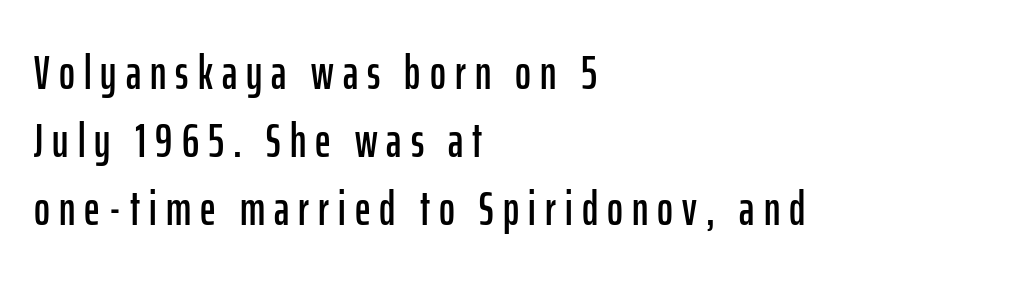
{"serif": "no", "italic": "no", "width": "condensed", "stroke_contrast": "low", "x_height": "medium", "monospaced": "no", "underline": "no", "align": "left", "line_spacing": "normal", "line_spacing_ratio": 1.42, "glyph_px": 48}
